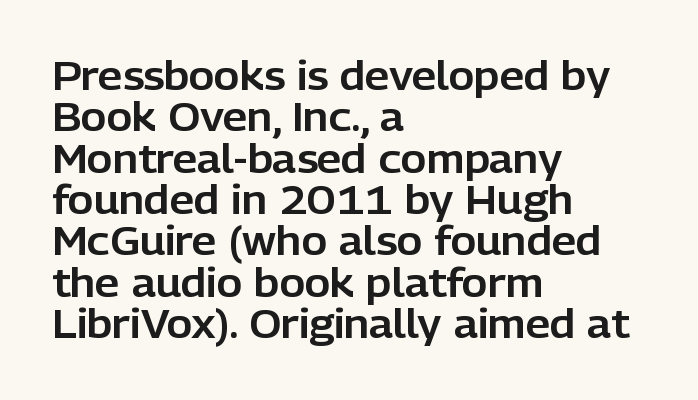
{"serif": "no", "italic": "no", "width": "normal", "stroke_contrast": "low", "x_height": "medium", "monospaced": "no", "underline": "no", "align": "left", "line_spacing": "tight", "line_spacing_ratio": 1.06, "letter_spacing": "normal", "letter_spacing_em": 0.0, "glyph_px": 39}
